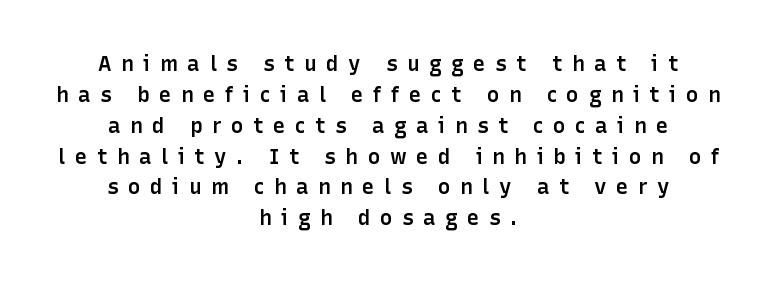
The image shows 21 px text type, upright; set centered, normal line spacing (1.47x), unusually wide letter spacing (+0.45 em), not underlined.
